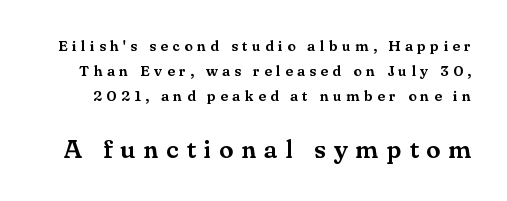
The specimen reads as upright at a glance. Has an underline been added? It has not. Whoever set this chose a conventional vertical rhythm. The type is letterspaced generously, with wide tracking.
